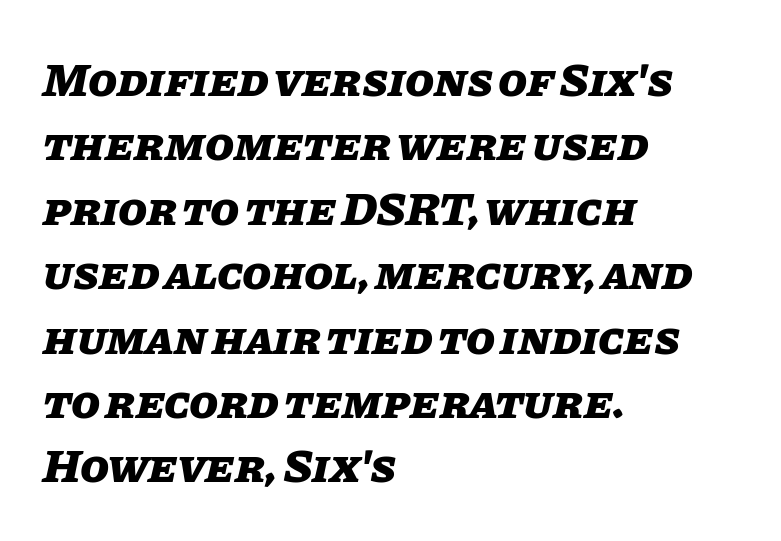
Q: Is the text bold? A: Yes.
Q: Is the text italic (slanted)? A: Yes, it leans right by about 11 degrees.
Q: Is the text underlined? A: No.
Q: How is the paragraph aligned? A: Left-aligned.
Q: Is the spacing between letters normal or unusually wide? A: Normal.
Q: Is the spacing between lines tight, normal or loose? A: Normal.
Q: Width (condensed, normal, or wide)? A: Normal.
Q: Stroke contrast? A: Low.
Q: x-height? A: Large.
Q: Monospaced? A: No.
